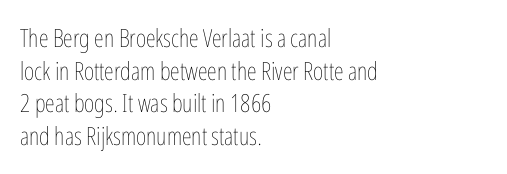
The image shows 25 px text type, upright; set left-aligned, normal line spacing (1.31x), normal letter spacing, not underlined.
